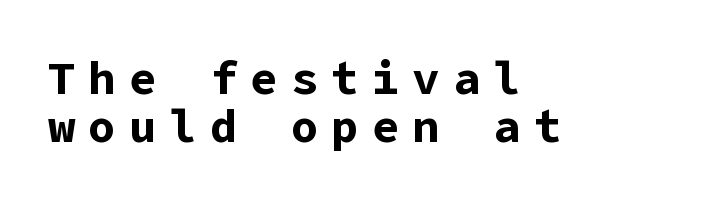
Q: Is the text bold? A: Yes.
Q: Is the text italic (slanted)? A: No, it is upright.
Q: Is the typeface a serif or a sans-serif typeface? A: Sans-serif.
Q: Is the text underlined? A: No.
Q: How is the paragraph aligned? A: Left-aligned.
Q: Is the spacing between letters normal or unusually wide? A: Unusually wide.
Q: Is the spacing between lines tight, normal or loose? A: Tight.
Q: Width (condensed, normal, or wide)? A: Normal.
Q: Stroke contrast? A: Low.
Q: x-height? A: Medium.
